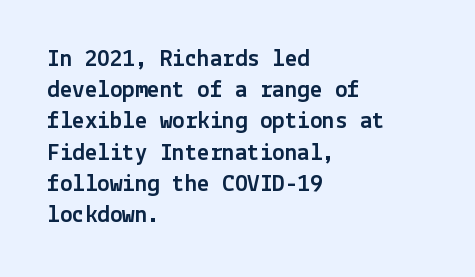
If you drew a line through each stem, it would be perfectly vertical. Leading: standard. The setting favours the left margin, as ordinary paragraphs usually do. Nobody touched the tracking dial on this one. Lines of text with bare space underneath.
